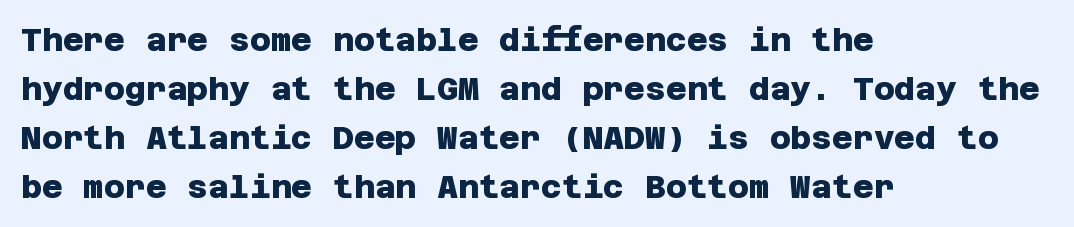
Q: Is the text bold? A: Yes.
Q: Is the typeface a serif or a sans-serif typeface? A: Sans-serif.
Q: Is the text underlined? A: No.
Q: How is the paragraph aligned? A: Left-aligned.
Q: Is the spacing between letters normal or unusually wide? A: Normal.
Q: Is the spacing between lines tight, normal or loose? A: Normal.
Q: Width (condensed, normal, or wide)? A: Normal.
Q: Stroke contrast? A: Low.
Q: x-height? A: Large.
